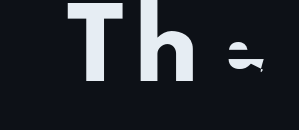
Q: Is the text italic (slanted)? A: No, it is upright.
Q: Is the typeface a serif or a sans-serif typeface? A: Sans-serif.
Q: Is the text underlined? A: No.
Q: Width (condensed, normal, or wide)? A: Normal.
Q: Stroke contrast? A: Low.
Q: x-height? A: Small.
Q: Monospaced? A: No.
